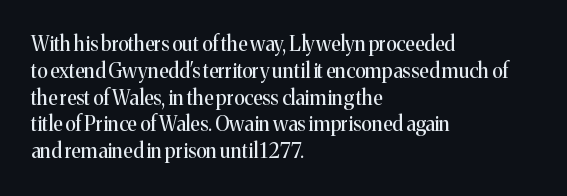
The image shows 20 px text type, upright; set left-aligned, normal line spacing (1.34x), normal letter spacing, not underlined.
